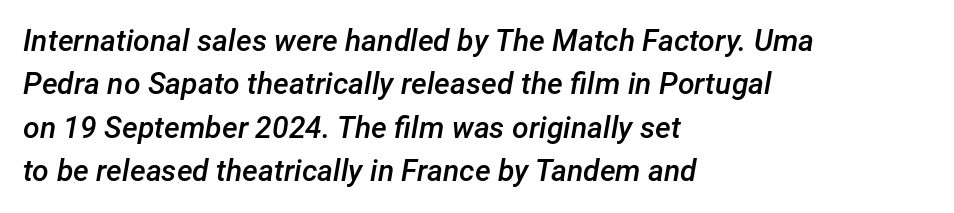
The image shows 30 px semibold type, italic (leaning right); set left-aligned, normal line spacing (1.45x), normal letter spacing, not underlined; low stroke contrast and a medium x-height.
